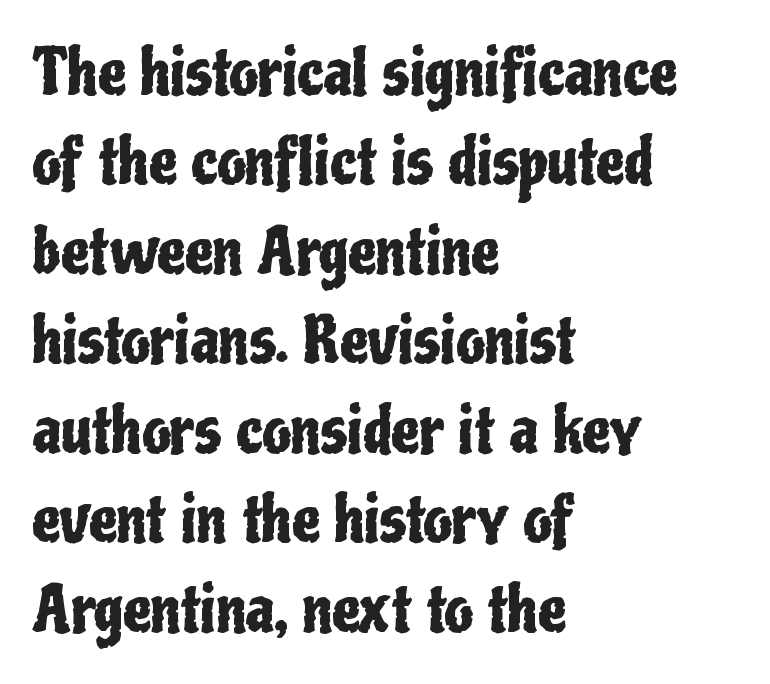
{"serif": "no", "italic": "no", "width": "condensed", "stroke_contrast": "low", "x_height": "medium", "monospaced": "no", "underline": "no", "align": "left", "line_spacing": "normal", "line_spacing_ratio": 1.42, "letter_spacing": "normal", "letter_spacing_em": 0.0, "glyph_px": 63}
